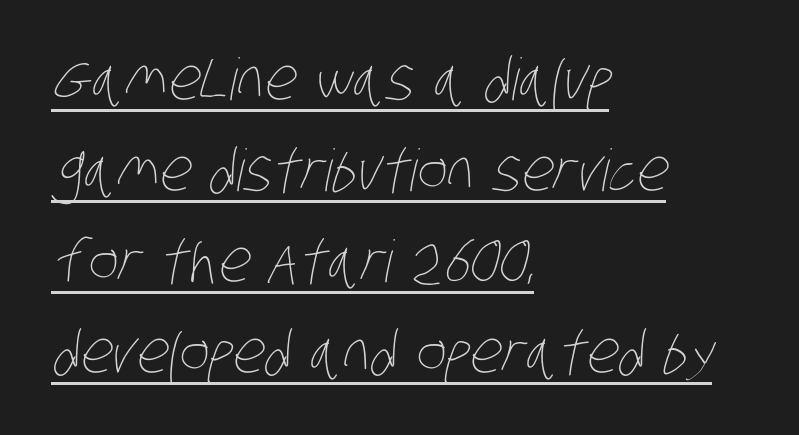
The image shows 58 px thin, condensed type; set left-aligned, normal line spacing (1.57x), normal letter spacing, underlined; low stroke contrast and a large x-height.
